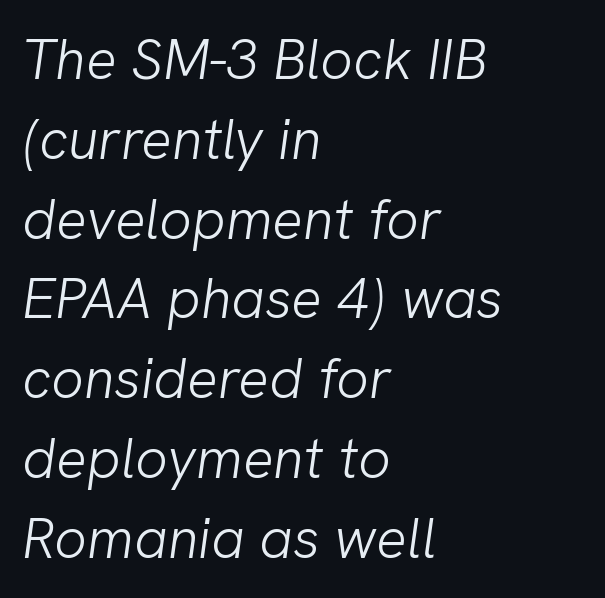
{"serif": "no", "bold": "no", "weight": "light", "width": "normal", "stroke_contrast": "low", "x_height": "medium", "monospaced": "no", "underline": "no", "align": "left", "line_spacing": "normal", "line_spacing_ratio": 1.4, "letter_spacing": "normal", "letter_spacing_em": 0.0, "glyph_px": 57}
